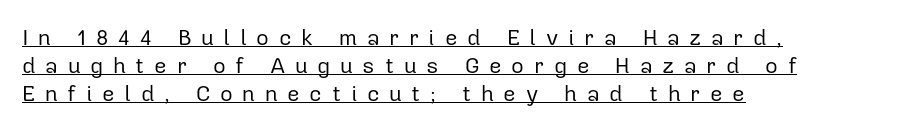
Q: Is the text bold? A: No.
Q: Is the text italic (slanted)? A: No, it is upright.
Q: Is the text underlined? A: Yes.
Q: How is the paragraph aligned? A: Left-aligned.
Q: Is the spacing between letters normal or unusually wide? A: Unusually wide.
Q: Is the spacing between lines tight, normal or loose? A: Normal.
